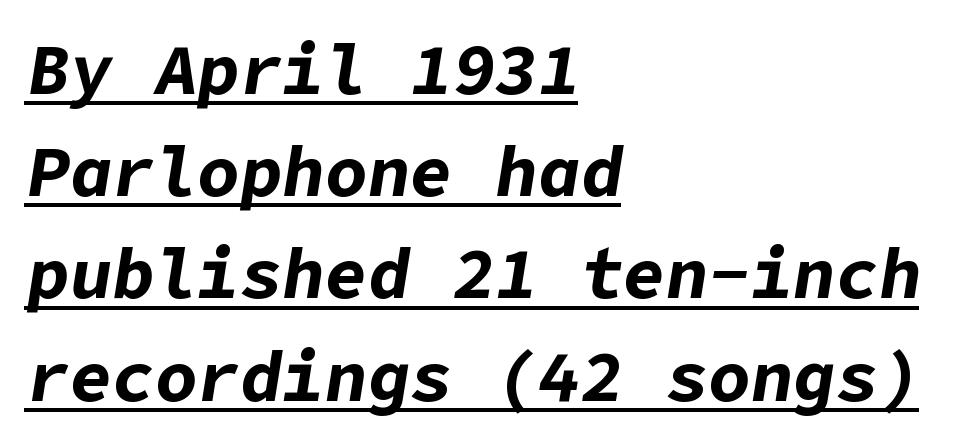
Q: Is the text bold? A: Yes.
Q: Is the text italic (slanted)? A: Yes, it leans right by about 9 degrees.
Q: Is the text underlined? A: Yes.
Q: How is the paragraph aligned? A: Left-aligned.
Q: Is the spacing between letters normal or unusually wide? A: Normal.
Q: Is the spacing between lines tight, normal or loose? A: Normal.
Q: Width (condensed, normal, or wide)? A: Normal.
Q: Stroke contrast? A: Low.
Q: x-height? A: Medium.
